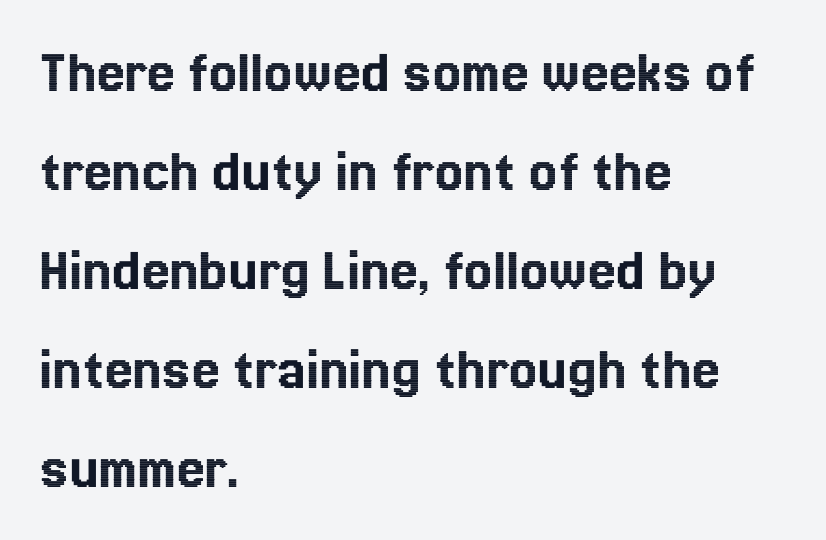
Q: Is the text italic (slanted)? A: No, it is upright.
Q: Is the text underlined? A: No.
Q: How is the paragraph aligned? A: Left-aligned.
Q: Is the spacing between letters normal or unusually wide? A: Normal.
Q: Is the spacing between lines tight, normal or loose? A: Normal.
Q: Width (condensed, normal, or wide)? A: Normal.
Q: x-height? A: Medium.
Q: Monospaced? A: No.
